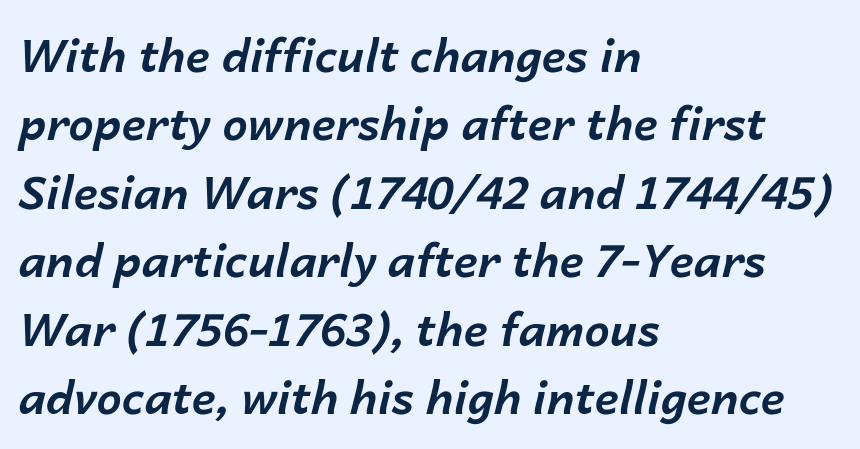
Q: Is the text bold? A: Yes.
Q: Is the text italic (slanted)? A: Yes, it leans right by about 14 degrees.
Q: Is the text underlined? A: No.
Q: How is the paragraph aligned? A: Left-aligned.
Q: Is the spacing between letters normal or unusually wide? A: Normal.
Q: Is the spacing between lines tight, normal or loose? A: Normal.
Q: Width (condensed, normal, or wide)? A: Normal.
Q: Stroke contrast? A: Low.
Q: x-height? A: Medium.
Q: Monospaced? A: No.
